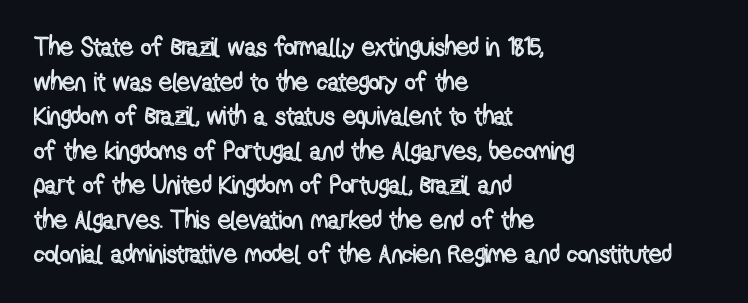
Q: Is the text italic (slanted)? A: No, it is upright.
Q: Is the text underlined? A: No.
Q: How is the paragraph aligned? A: Left-aligned.
Q: Is the spacing between letters normal or unusually wide? A: Normal.
Q: Is the spacing between lines tight, normal or loose? A: Normal.
